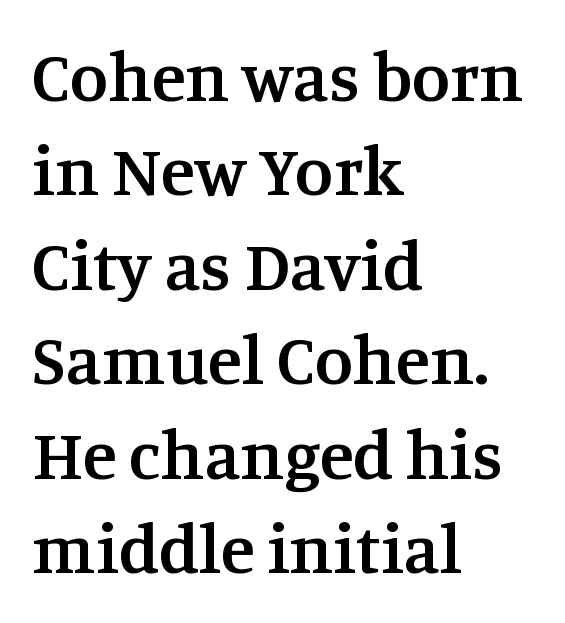
{"serif": "yes", "italic": "no", "bold": "semi", "weight": "semibold", "width": "normal", "stroke_contrast": "medium", "x_height": "large", "monospaced": "no", "underline": "no", "align": "left", "line_spacing": "normal", "line_spacing_ratio": 1.35, "letter_spacing": "normal", "letter_spacing_em": 0.0, "glyph_px": 70}
